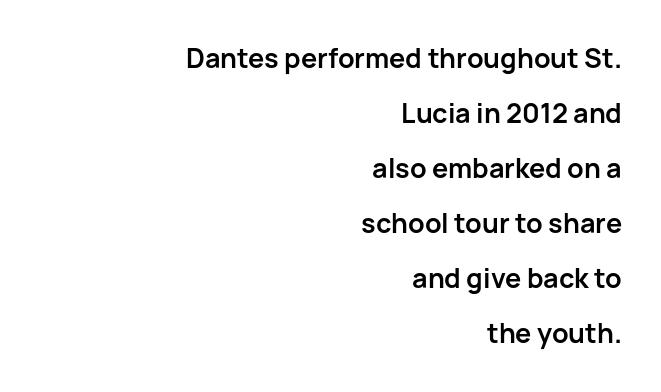
The lettering stays uniformly vertical, giving the passage a roman look. You could fit nearly another row in the gap between these rows. Layout note: lines flush right. The gaps between neighbouring characters are ordinary and unremarkable. The words here are not underlined. Typesetter's note: full bold, strokes at maximum text heaviness.
